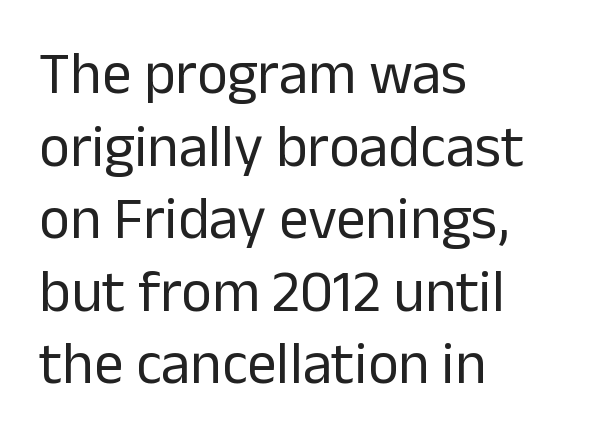
The rendering keeps characters at their native spacing. The rendering uses natural spacing where letterforms have individual widths. Stroke thickness stays within the range of a standard reading face or lighter. Line starts are locked; line ends wander. Quick note: underline off.
